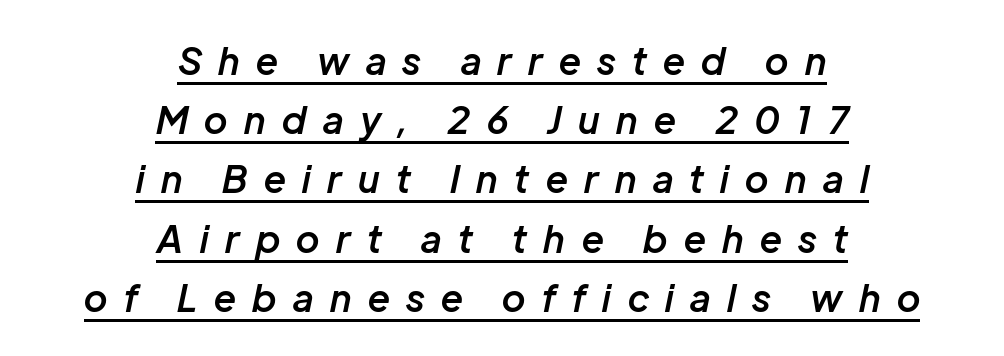
The image shows 37 px semibold type, italic (leaning right); set centered, normal line spacing (1.6x), unusually wide letter spacing (+0.45 em), underlined; low stroke contrast and a medium x-height.
